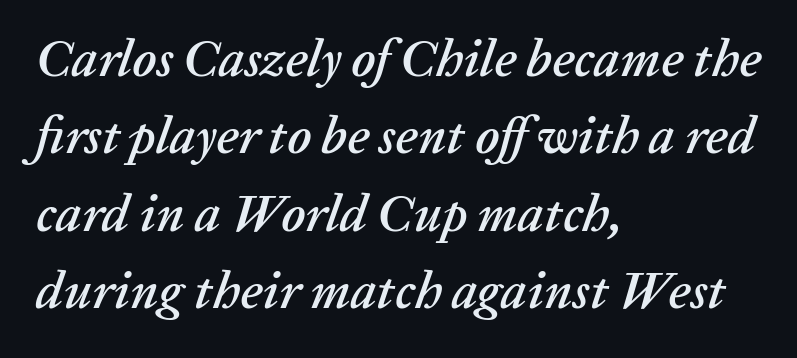
The image shows 52 px text type, italic (leaning right); set left-aligned, normal line spacing (1.49x), normal letter spacing, not underlined; low stroke contrast and a medium x-height.
